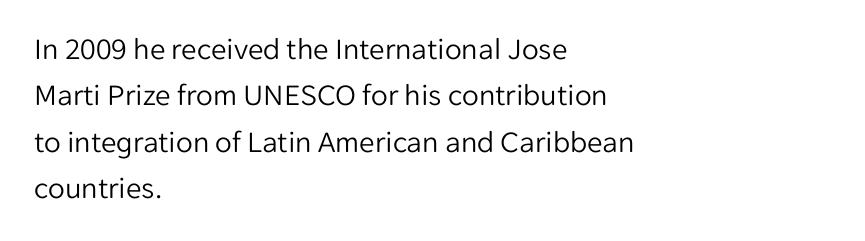
Q: Is the text bold? A: No.
Q: Is the text italic (slanted)? A: No, it is upright.
Q: Is the typeface a serif or a sans-serif typeface? A: Sans-serif.
Q: Is the text underlined? A: No.
Q: How is the paragraph aligned? A: Left-aligned.
Q: Is the spacing between letters normal or unusually wide? A: Normal.
Q: Is the spacing between lines tight, normal or loose? A: Normal.
Q: Width (condensed, normal, or wide)? A: Normal.
Q: Stroke contrast? A: Low.
Q: x-height? A: Medium.
Q: Monospaced? A: No.
